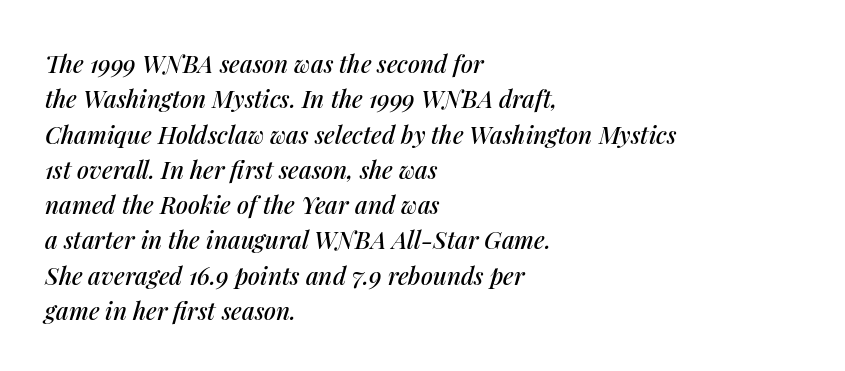
{"italic": "yes", "lean": "right", "slant_degrees": 14, "underline": "no", "align": "left", "line_spacing": "normal", "line_spacing_ratio": 1.47, "letter_spacing": "normal", "letter_spacing_em": 0.0, "glyph_px": 24}
